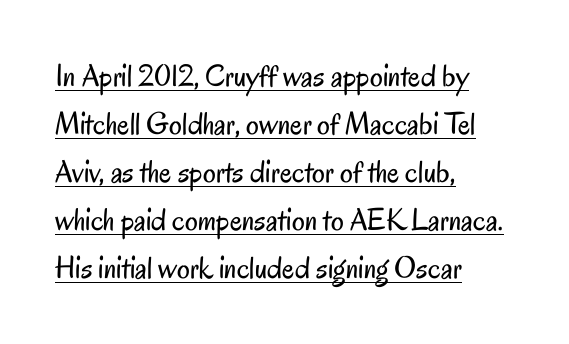
{"serif": "no", "italic": "no", "bold": "no", "weight": "regular", "width": "condensed", "stroke_contrast": "low", "x_height": "small", "monospaced": "no", "underline": "yes", "align": "left", "line_spacing": "normal", "line_spacing_ratio": 1.5, "letter_spacing": "normal", "letter_spacing_em": 0.0, "glyph_px": 32}
